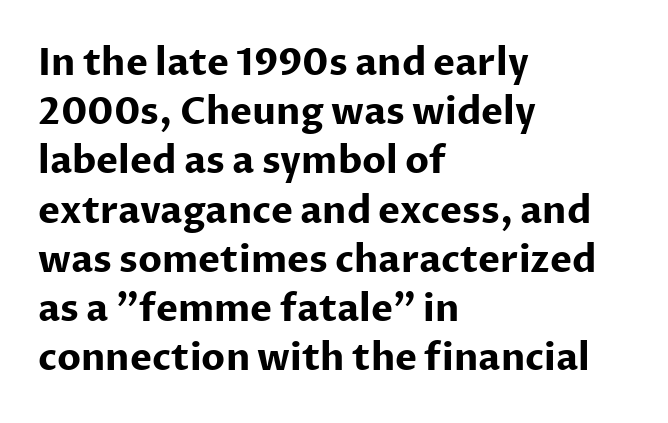
The image shows 37 px bold sans-serif type, upright; set left-aligned, normal line spacing (1.33x), normal letter spacing, not underlined; low stroke contrast and a medium x-height.
